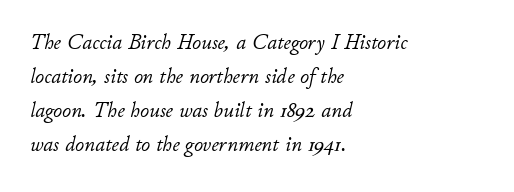
Q: Is the text bold? A: No.
Q: Is the text italic (slanted)? A: Yes, it leans right by about 11 degrees.
Q: Is the text underlined? A: No.
Q: How is the paragraph aligned? A: Left-aligned.
Q: Is the spacing between letters normal or unusually wide? A: Normal.
Q: Is the spacing between lines tight, normal or loose? A: Normal.
